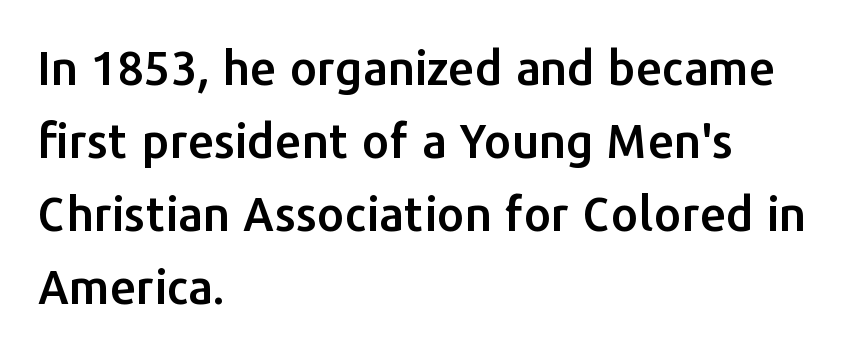
Q: Is the text italic (slanted)? A: No, it is upright.
Q: Is the typeface a serif or a sans-serif typeface? A: Sans-serif.
Q: Is the text underlined? A: No.
Q: How is the paragraph aligned? A: Left-aligned.
Q: Is the spacing between letters normal or unusually wide? A: Normal.
Q: Is the spacing between lines tight, normal or loose? A: Normal.
Q: Width (condensed, normal, or wide)? A: Normal.
Q: Stroke contrast? A: Low.
Q: x-height? A: Medium.
Q: Monospaced? A: No.
